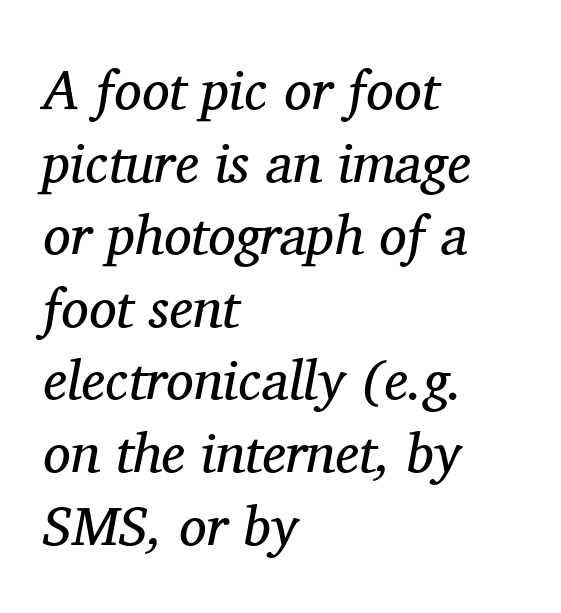
{"serif": "yes", "italic": "yes", "lean": "right", "slant_degrees": 11, "bold": "no", "weight": "regular", "width": "normal", "stroke_contrast": "medium", "x_height": "medium", "monospaced": "no", "underline": "no", "align": "left", "line_spacing": "normal", "line_spacing_ratio": 1.32, "letter_spacing": "normal", "letter_spacing_em": 0.0, "glyph_px": 55}
